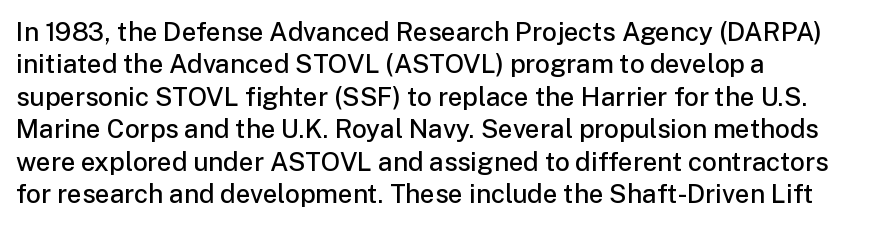
Words appear dense and cohesive because spacing is normal. On the weight axis this lands at semibold, roughly 600. The lines sit at an ordinary, default distance from one another. Any mark beneath the type? The region is blank. You can tell it's not italic because the verticals are truly vertical. The setting favours the left margin, as ordinary paragraphs usually do.
